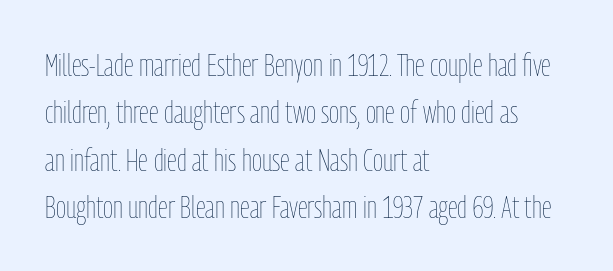
{"italic": "no", "bold": "no", "weight": "thin", "width": "condensed", "stroke_contrast": "low", "x_height": "medium", "monospaced": "no", "underline": "no", "align": "left", "line_spacing": "normal", "line_spacing_ratio": 1.53, "letter_spacing": "normal", "letter_spacing_em": 0.0, "glyph_px": 31}
